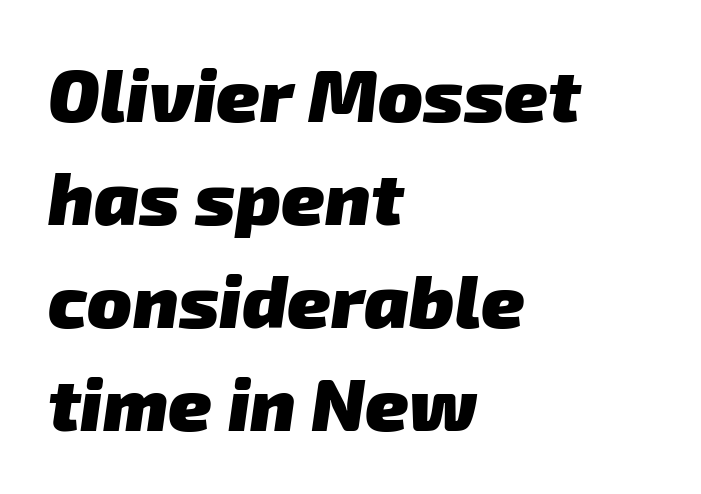
The image shows 74 px heavy sans-serif type; set left-aligned, normal line spacing (1.39x), normal letter spacing, not underlined; low stroke contrast and a medium x-height.
